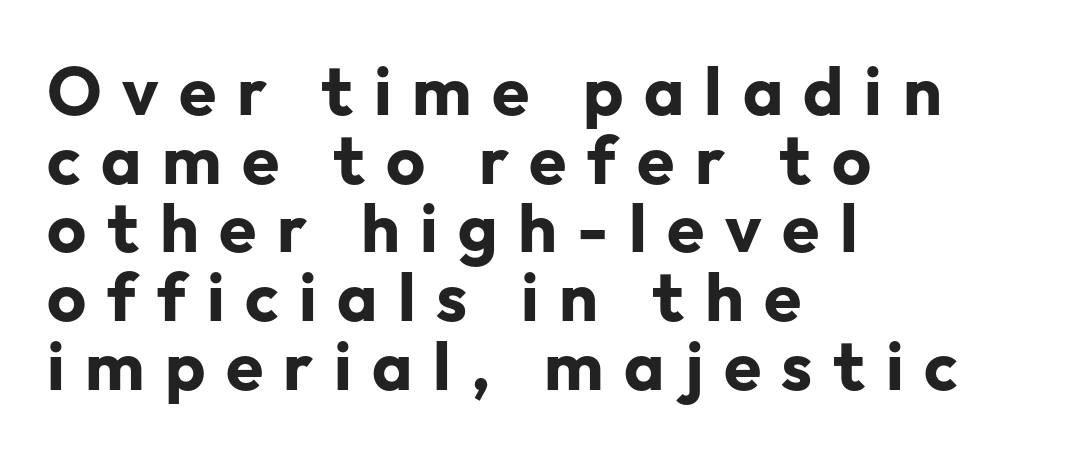
This block would grow much taller if given ordinary leading; it's compressed now. Looks like regular typesetting: each glyph gets only the width it needs. Which margin do the lines hug? The left one — the right edge is uneven. Nope, not italic — everything's standing straight. Notice how thick the strokes are: this is what a full bold looks like.
